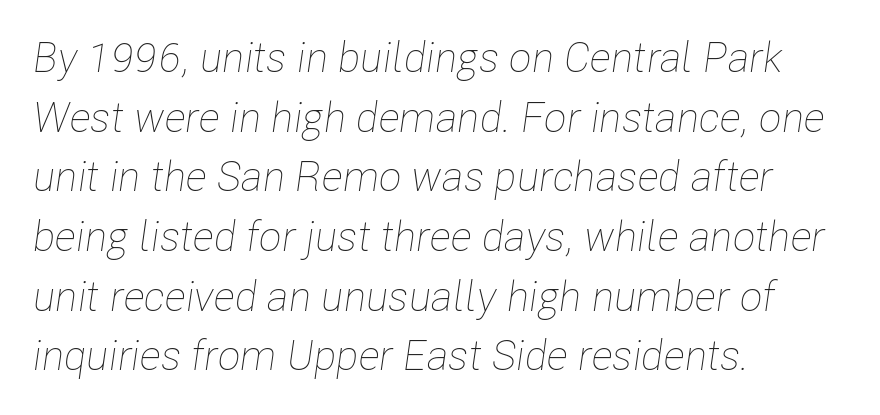
The image shows 42 px thin, condensed type, italic (leaning right); set left-aligned, normal line spacing (1.42x), normal letter spacing, not underlined; low stroke contrast and a medium x-height.
